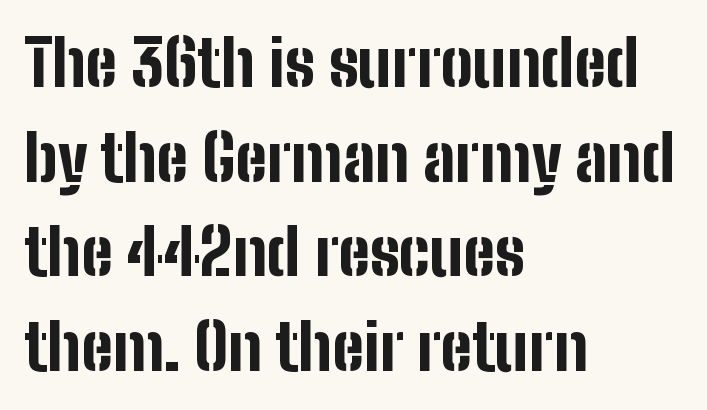
Q: Is the text bold? A: Yes.
Q: Is the text italic (slanted)? A: No, it is upright.
Q: Is the typeface a serif or a sans-serif typeface? A: Sans-serif.
Q: Is the text underlined? A: No.
Q: How is the paragraph aligned? A: Left-aligned.
Q: Is the spacing between letters normal or unusually wide? A: Normal.
Q: Is the spacing between lines tight, normal or loose? A: Normal.
Q: Width (condensed, normal, or wide)? A: Condensed.
Q: Stroke contrast? A: Low.
Q: x-height? A: Medium.
Q: Monospaced? A: No.
